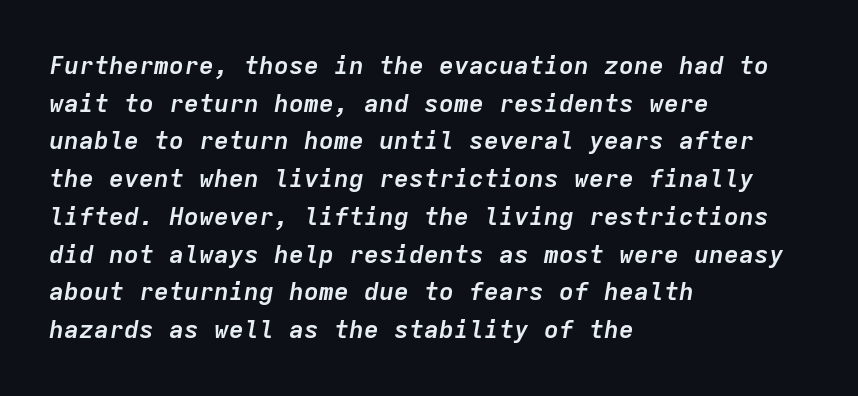
Q: Is the text bold? A: Yes.
Q: Is the text italic (slanted)? A: Yes, it leans right by about 9 degrees.
Q: Is the text underlined? A: No.
Q: How is the paragraph aligned? A: Left-aligned.
Q: Is the spacing between letters normal or unusually wide? A: Normal.
Q: Is the spacing between lines tight, normal or loose? A: Normal.
